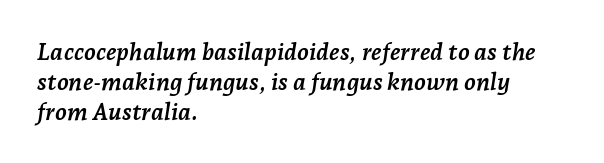
The image shows 24 px bold type, italic (leaning right); set left-aligned, normal line spacing (1.25x), normal letter spacing, not underlined.
